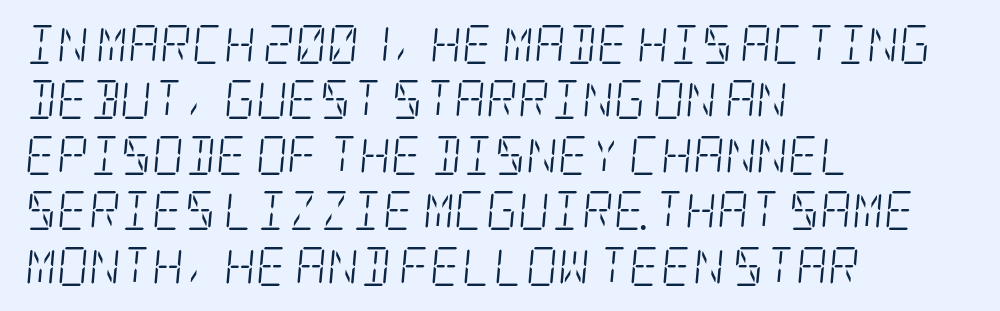
Designer's note — italics engaged. This reads as an unemphasized weight, regular at the heaviest. Letter spacing: default. The space between consecutive lines is moderate. In terms of letterform style, serifs are clearly present. Typeset ragged right — the left edge is the straight one.
